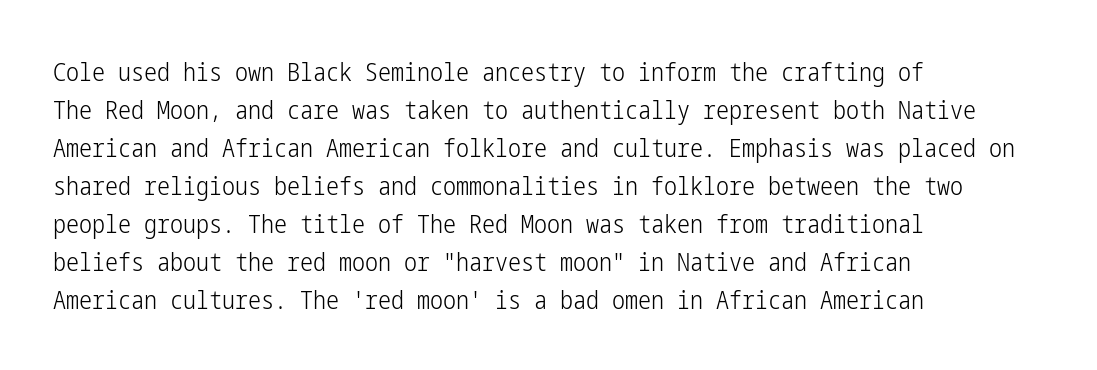
{"italic": "no", "bold": "no", "underline": "no", "align": "left", "line_spacing": "normal", "line_spacing_ratio": 1.46, "letter_spacing": "normal", "letter_spacing_em": 0.0, "glyph_px": 26}
